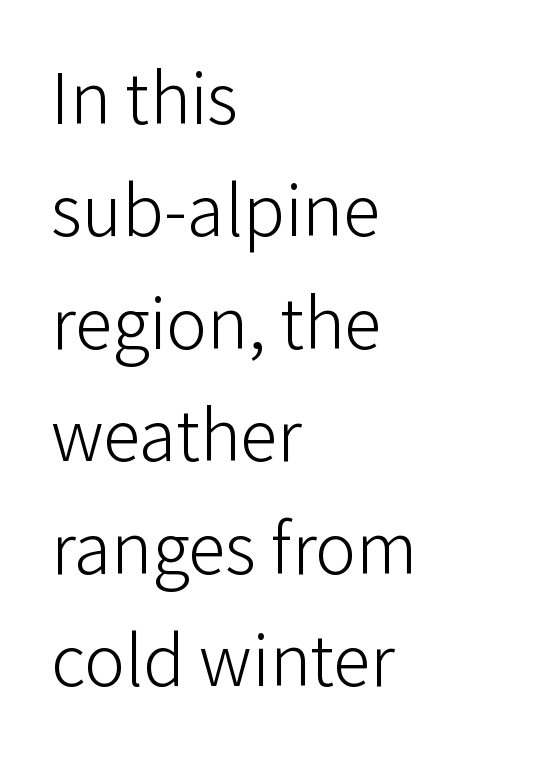
Line beginnings align vertically; line endings do not. In terms of leading, this rendering sits right in the middle. Is the letter spacing exaggerated? No — it looks like the ordinary default. A quiet, ordinary-to-light weight characterises the typeface. The rendering uses natural spacing where letterforms have individual widths. Letterform terminals end flat and unadorned throughout the passage.
